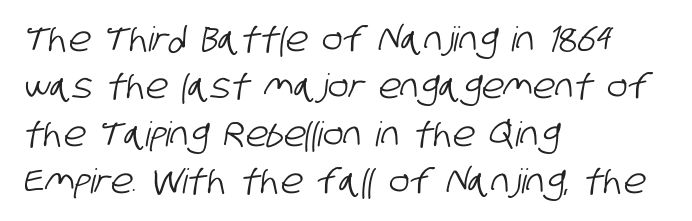
Q: Is the typeface a serif or a sans-serif typeface? A: Sans-serif.
Q: Is the text underlined? A: No.
Q: How is the paragraph aligned? A: Left-aligned.
Q: Is the spacing between letters normal or unusually wide? A: Normal.
Q: Is the spacing between lines tight, normal or loose? A: Normal.
Q: Width (condensed, normal, or wide)? A: Condensed.
Q: Stroke contrast? A: Low.
Q: x-height? A: Large.
Q: Monospaced? A: No.
